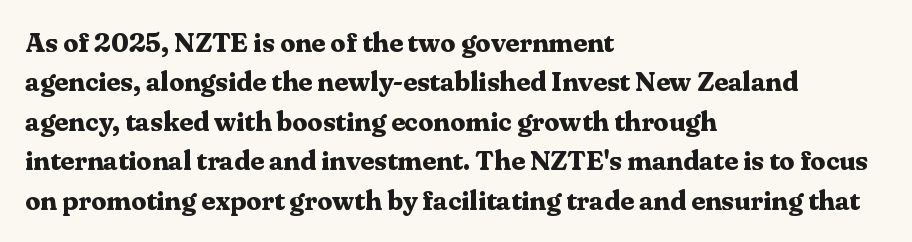
The image shows 27 px bold type, upright; set left-aligned, normal line spacing (1.46x), normal letter spacing, not underlined.
